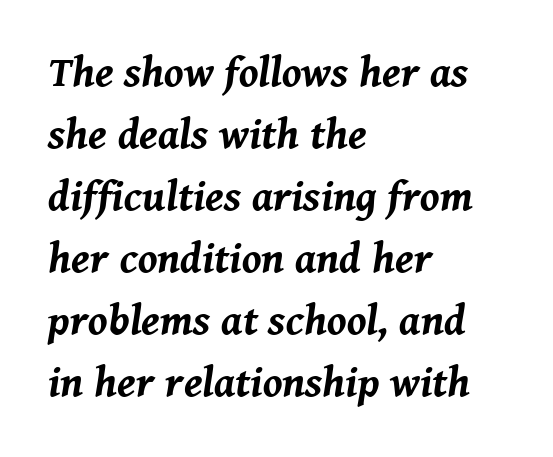
Q: Is the text bold? A: Yes.
Q: Is the text italic (slanted)? A: Yes, it leans right by about 8 degrees.
Q: Is the text underlined? A: No.
Q: How is the paragraph aligned? A: Left-aligned.
Q: Is the spacing between letters normal or unusually wide? A: Normal.
Q: Is the spacing between lines tight, normal or loose? A: Normal.
Q: Width (condensed, normal, or wide)? A: Normal.
Q: Stroke contrast? A: Medium.
Q: x-height? A: Medium.
Q: Monospaced? A: No.
